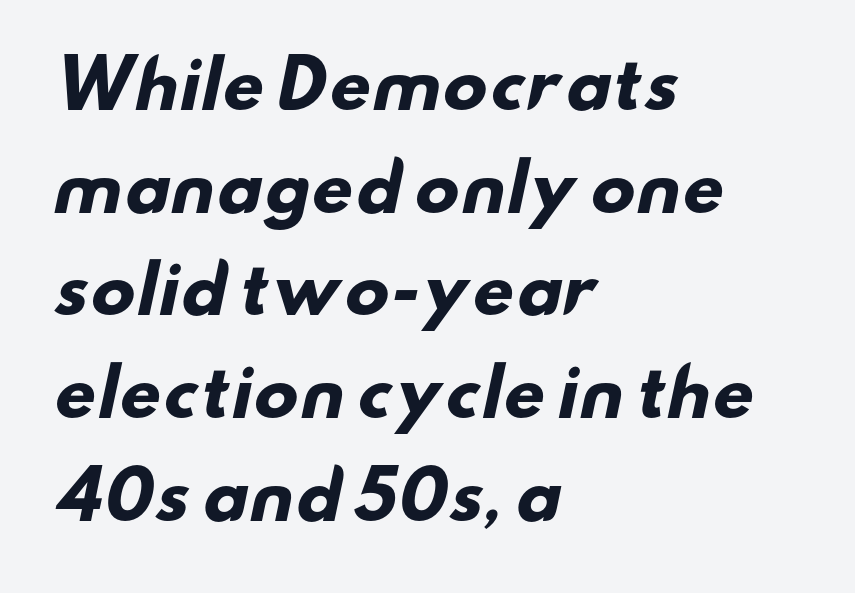
Q: Is the text bold? A: Yes.
Q: Is the typeface a serif or a sans-serif typeface? A: Sans-serif.
Q: Is the text underlined? A: No.
Q: How is the paragraph aligned? A: Left-aligned.
Q: Is the spacing between letters normal or unusually wide? A: Normal.
Q: Is the spacing between lines tight, normal or loose? A: Normal.
Q: Width (condensed, normal, or wide)? A: Wide.
Q: Stroke contrast? A: Low.
Q: x-height? A: Small.
Q: Monospaced? A: No.
